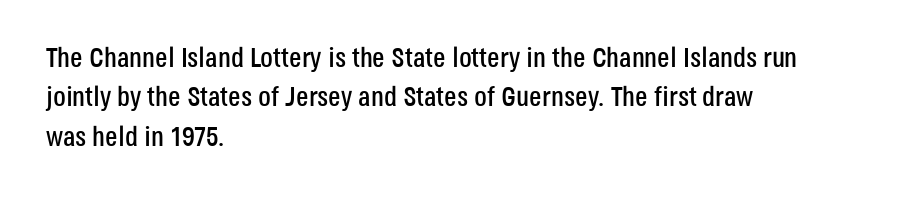
{"serif": "no", "italic": "no", "width": "condensed", "stroke_contrast": "low", "x_height": "large", "monospaced": "no", "underline": "no", "align": "left", "line_spacing": "normal", "line_spacing_ratio": 1.41, "letter_spacing": "normal", "letter_spacing_em": 0.0, "glyph_px": 28}
